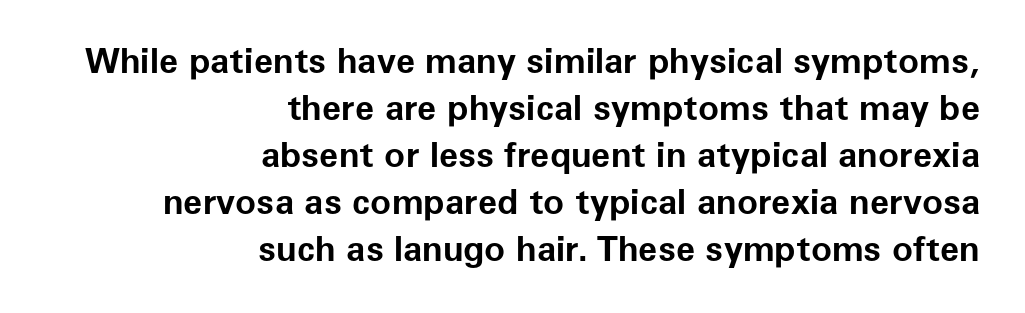
{"serif": "no", "italic": "no", "bold": "yes", "weight": "bold", "width": "normal", "stroke_contrast": "low", "x_height": "medium", "monospaced": "no", "underline": "no", "align": "right", "line_spacing": "normal", "line_spacing_ratio": 1.34, "letter_spacing": "normal", "letter_spacing_em": 0.0, "glyph_px": 35}
